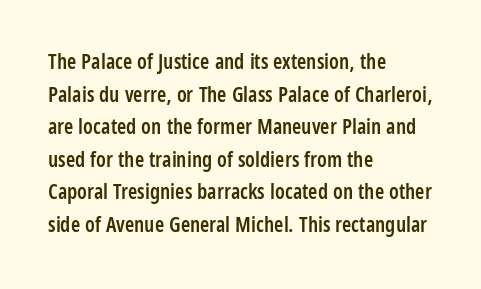
Decoration check: the copy has no underline. If you drew a ruler down the left edge, every line would touch it. How would I describe the line gaps? Plain and ordinary. The characters look somewhat weighty, a semibold short of true bold. Ordinary non-slanted type is in use.
